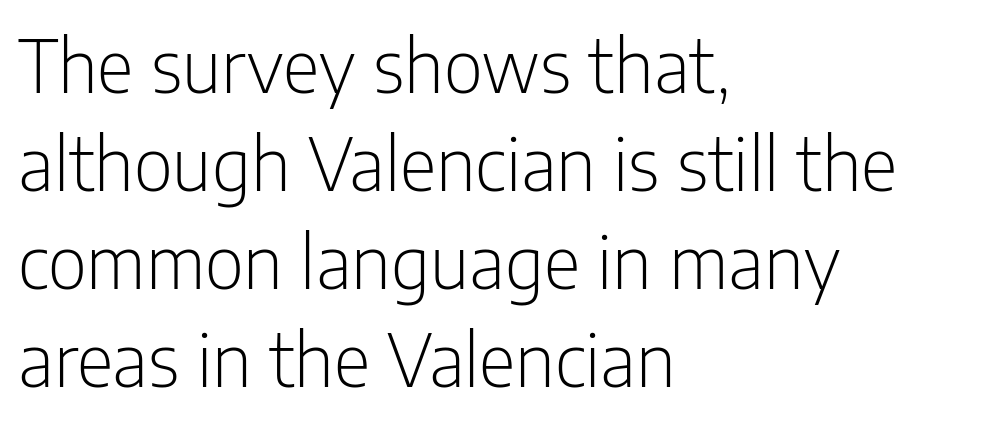
The image shows 72 px light, condensed sans-serif type, upright; set left-aligned, normal line spacing (1.36x), normal letter spacing, not underlined; low stroke contrast and a medium x-height.
